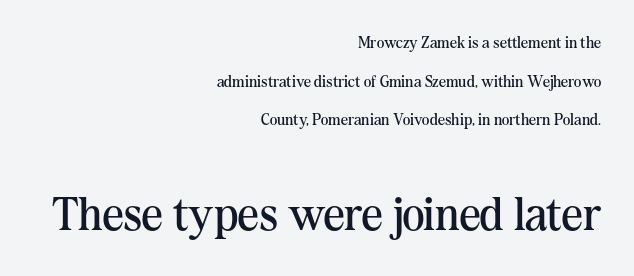
Q: Is the text bold? A: No.
Q: Is the text italic (slanted)? A: No, it is upright.
Q: Is the typeface a serif or a sans-serif typeface? A: Serif.
Q: Is the text underlined? A: No.
Q: How is the paragraph aligned? A: Right-aligned.
Q: Is the spacing between letters normal or unusually wide? A: Normal.
Q: Is the spacing between lines tight, normal or loose? A: Loose.
Q: Which block of text is set in a larger size, the first (top) or the second (bottom)? A: The second (bottom) one.
Q: Width (condensed, normal, or wide)? A: Normal.
Q: Stroke contrast? A: Medium.
Q: x-height? A: Medium.
Q: Monospaced? A: No.
